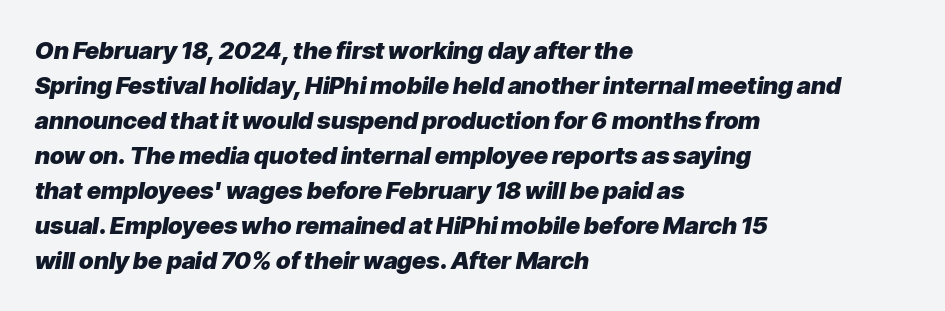
Caption: standard tracking, unaltered. The lettering tilts uniformly, giving the passage an italic look. Underlining? Definitely not there. This rendering uses left alignment, leaving the right contour irregular.
